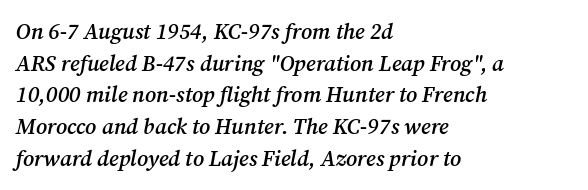
The image shows 22 px text type, italic (leaning right); set left-aligned, normal line spacing (1.44x), normal letter spacing, not underlined.
